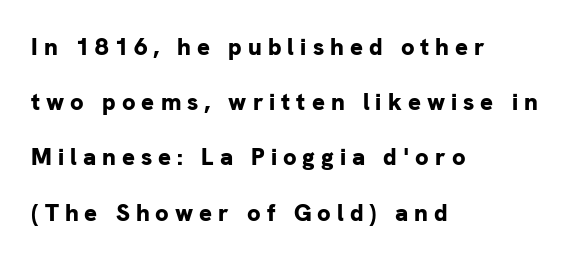
{"italic": "no", "bold": "yes", "underline": "no", "align": "left", "line_spacing": "loose", "line_spacing_ratio": 2.3, "letter_spacing": "wide", "letter_spacing_em": 0.25, "glyph_px": 24}
